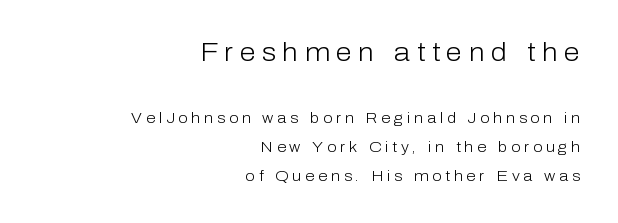
{"italic": "no", "bold": "no", "underline": "no", "align": "right", "line_spacing": "loose", "line_spacing_ratio": 1.93, "letter_spacing": "wide", "letter_spacing_em": 0.25, "larger_block": "first", "size_ratio": 1.73, "glyph_px": 26}
